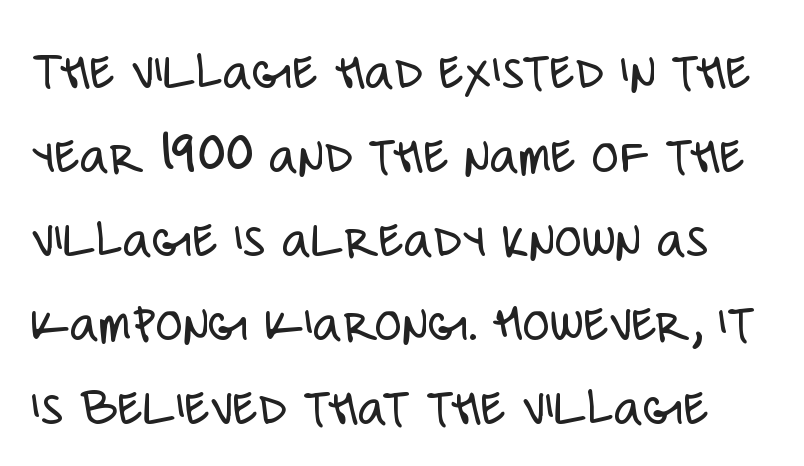
Varying glyph widths throughout — classic text-font behaviour. The designer left line spacing at the default. The font is comparable to plain body text, perhaps lighter. The lettering stays uniformly vertical, giving the passage a roman look. The characters display no serif detailing; their extremities are plain. Look at the tracking — it's just the regular setting, nothing added.
